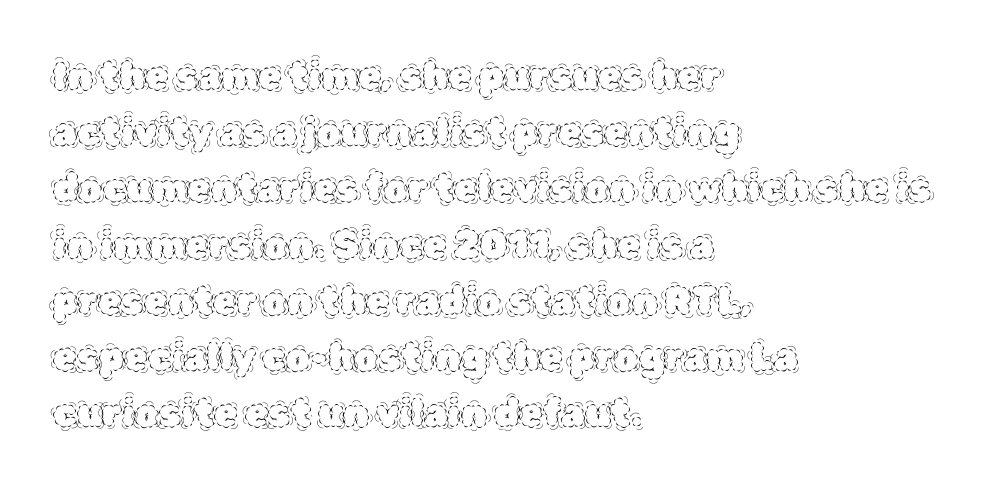
A classic flush-left, rag-right setting is used for this passage. You could not count columns in this text — the font is proportionally spaced. Letters rest on an invisible, unmarked baseline. The lines sit at an ordinary, default distance from one another. The lettering stays uniformly vertical, giving the passage a roman look.
